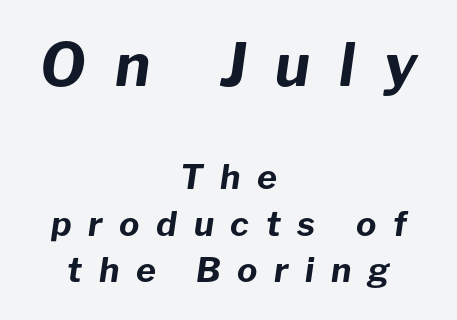
Q: Is the text bold? A: Yes.
Q: Is the text italic (slanted)? A: Yes, it leans right by about 8 degrees.
Q: Is the text underlined? A: No.
Q: How is the paragraph aligned? A: Centered.
Q: Is the spacing between letters normal or unusually wide? A: Unusually wide.
Q: Is the spacing between lines tight, normal or loose? A: Normal.
Q: Which block of text is set in a larger size, the first (top) or the second (bottom)? A: The first (top) one.
Q: Width (condensed, normal, or wide)? A: Normal.
Q: Stroke contrast? A: Low.
Q: x-height? A: Medium.
Q: Monospaced? A: No.
